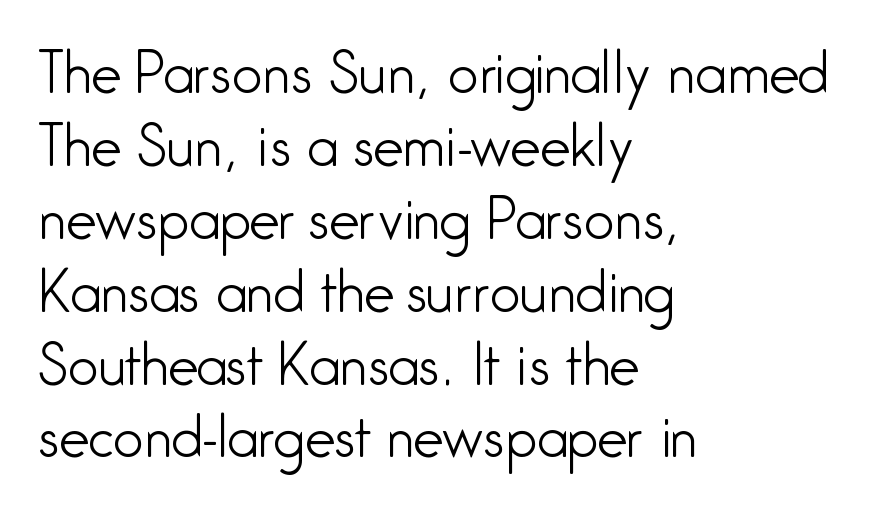
{"serif": "no", "italic": "no", "bold": "no", "weight": "light", "width": "condensed", "stroke_contrast": "low", "x_height": "medium", "monospaced": "no", "underline": "no", "align": "left", "line_spacing": "normal", "line_spacing_ratio": 1.35, "letter_spacing": "normal", "letter_spacing_em": 0.0, "glyph_px": 54}
